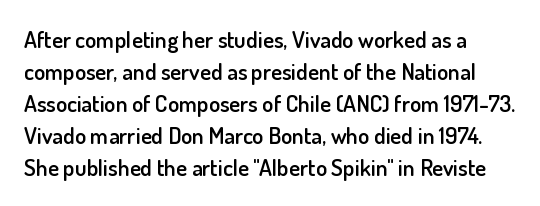
The image shows 23 px text type, upright; set left-aligned, normal line spacing (1.39x), normal letter spacing, not underlined.
